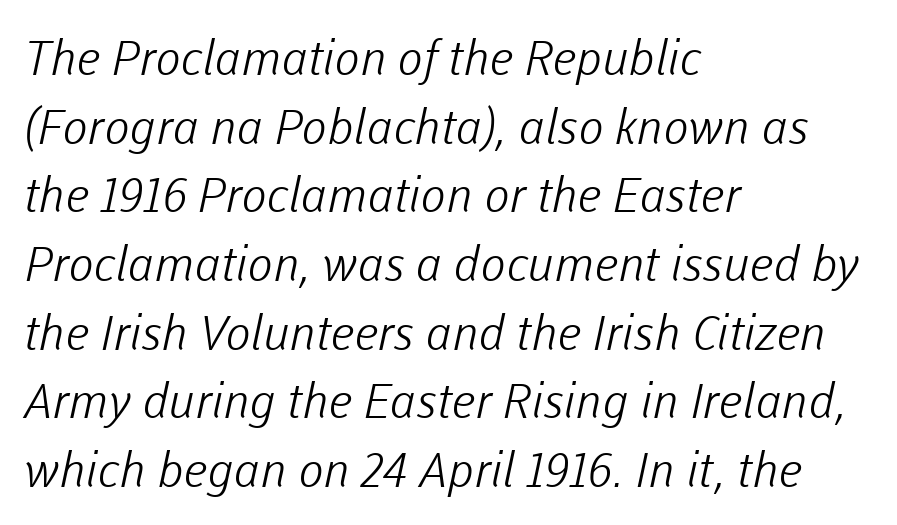
The image shows 48 px light sans-serif type; set left-aligned, normal line spacing (1.43x), normal letter spacing, not underlined; low stroke contrast and a medium x-height.
